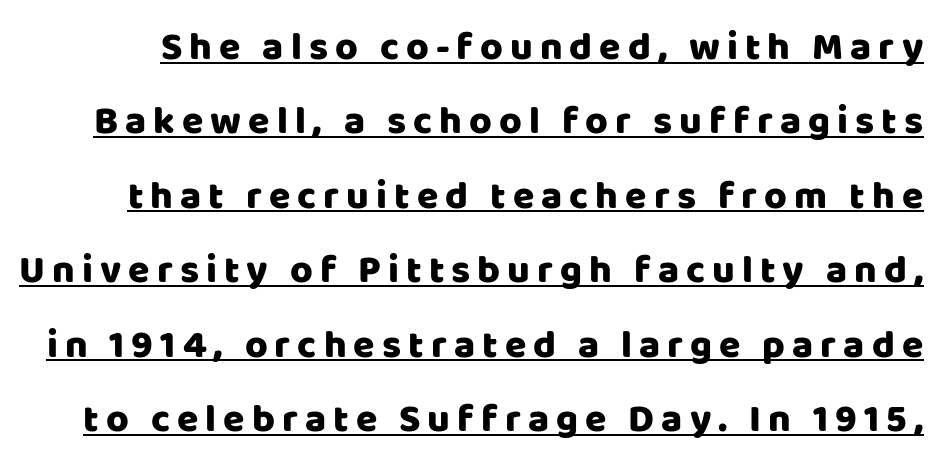
Q: Is the text italic (slanted)? A: No, it is upright.
Q: Is the typeface a serif or a sans-serif typeface? A: Sans-serif.
Q: Is the text underlined? A: Yes.
Q: Is the spacing between lines tight, normal or loose? A: Loose.
Q: Width (condensed, normal, or wide)? A: Normal.
Q: Stroke contrast? A: Low.
Q: x-height? A: Large.
Q: Monospaced? A: No.
